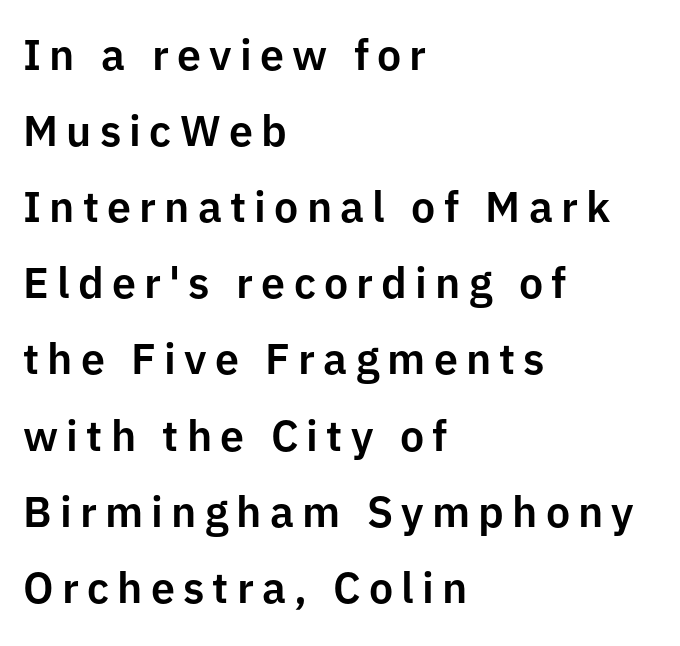
The image shows 43 px sans-serif type, upright; set left-aligned, line spacing 1.77x, not underlined; low stroke contrast and a medium x-height.
